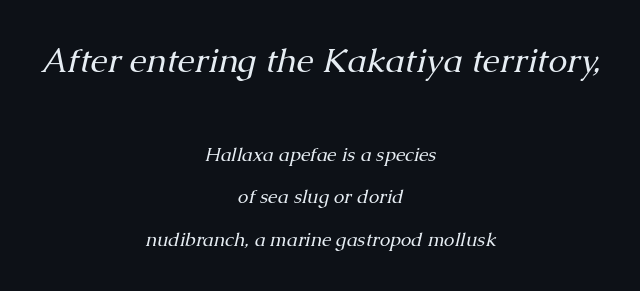
{"serif": "yes", "italic": "yes", "lean": "right", "slant_degrees": 13, "bold": "no", "weight": "regular", "width": "normal", "stroke_contrast": "medium", "x_height": "medium", "monospaced": "no", "underline": "no", "align": "center", "line_spacing": "loose", "line_spacing_ratio": 2.25, "letter_spacing": "normal", "letter_spacing_em": 0.0, "larger_block": "first", "size_ratio": 1.79, "glyph_px": 34}
